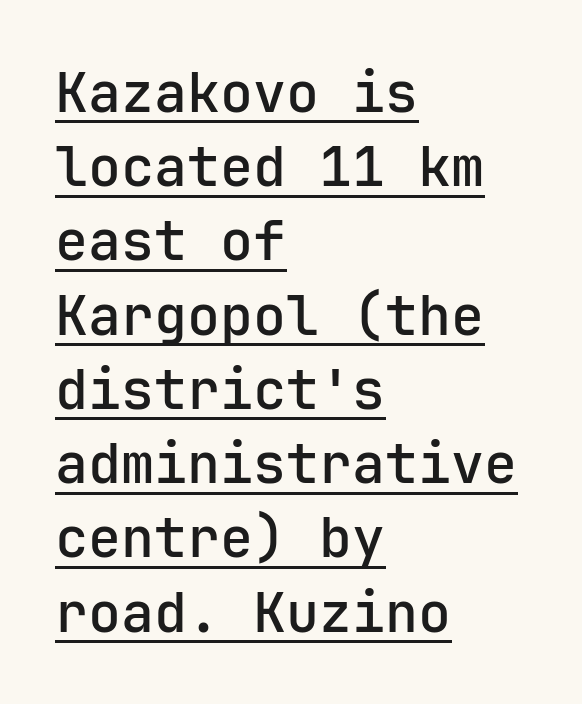
{"serif": "no", "italic": "no", "width": "normal", "stroke_contrast": "low", "x_height": "medium", "monospaced": "yes", "underline": "yes", "align": "left", "line_spacing": "normal", "line_spacing_ratio": 1.35, "letter_spacing": "normal", "letter_spacing_em": 0.0, "glyph_px": 55}
